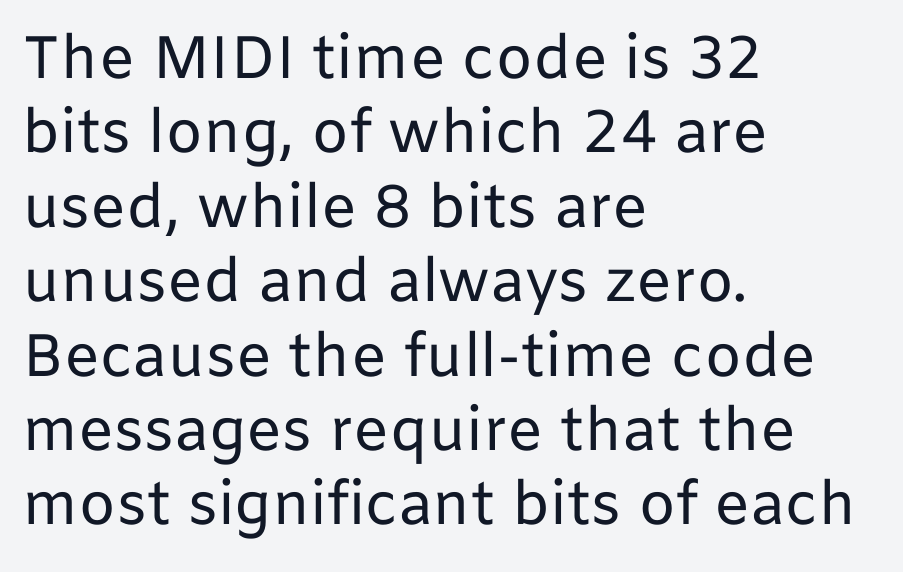
The letters carry no serifs — their stems end cleanly without finishing strokes. Visually the block forms a straight wall on the left and a jagged coastline on the right. Plain, unruled lines of type. Heft: none added — not bold.
